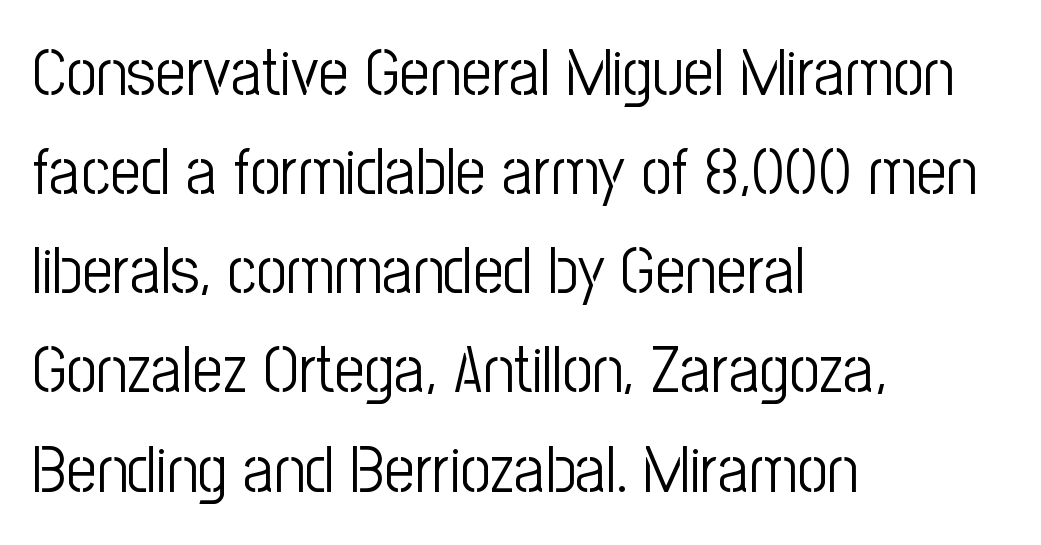
Q: Is the text bold? A: No.
Q: Is the text italic (slanted)? A: No, it is upright.
Q: Is the typeface a serif or a sans-serif typeface? A: Sans-serif.
Q: Is the text underlined? A: No.
Q: How is the paragraph aligned? A: Left-aligned.
Q: Is the spacing between letters normal or unusually wide? A: Normal.
Q: Is the spacing between lines tight, normal or loose? A: Normal.
Q: Width (condensed, normal, or wide)? A: Condensed.
Q: Stroke contrast? A: Low.
Q: x-height? A: Medium.
Q: Monospaced? A: No.
